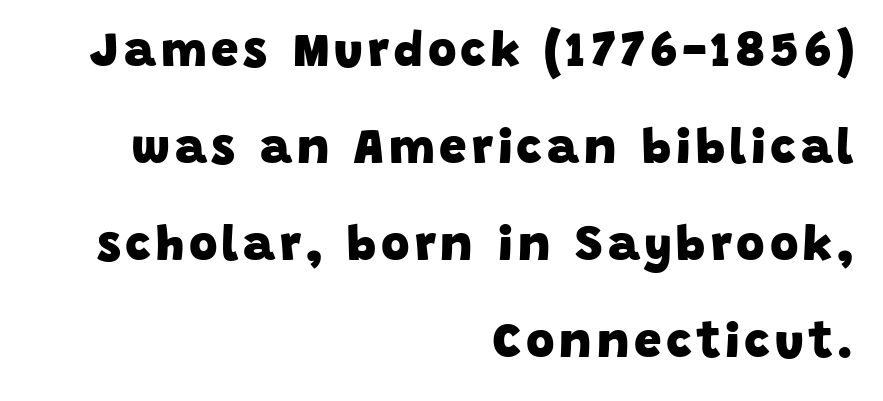
Q: Is the text bold? A: Yes.
Q: Is the typeface a serif or a sans-serif typeface? A: Sans-serif.
Q: Is the text underlined? A: No.
Q: How is the paragraph aligned? A: Right-aligned.
Q: Is the spacing between lines tight, normal or loose? A: Loose.
Q: Width (condensed, normal, or wide)? A: Normal.
Q: Stroke contrast? A: Low.
Q: x-height? A: Large.
Q: Monospaced? A: No.
